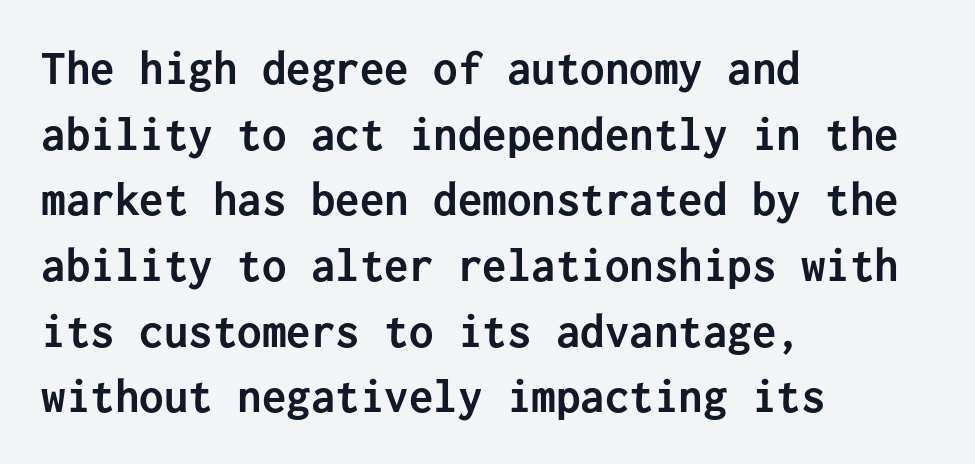
{"serif": "no", "italic": "no", "bold": "yes", "weight": "semibold", "width": "normal", "stroke_contrast": "low", "x_height": "medium", "monospaced": "yes", "underline": "no", "align": "left", "line_spacing": "normal", "line_spacing_ratio": 1.34, "letter_spacing": "normal", "letter_spacing_em": 0.0, "glyph_px": 49}
